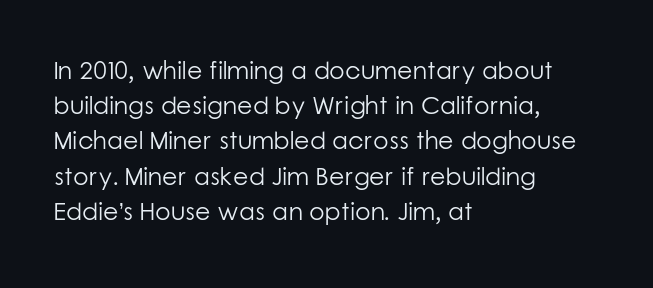
Q: Is the text bold? A: No.
Q: Is the text italic (slanted)? A: No, it is upright.
Q: Is the text underlined? A: No.
Q: How is the paragraph aligned? A: Left-aligned.
Q: Is the spacing between letters normal or unusually wide? A: Normal.
Q: Is the spacing between lines tight, normal or loose? A: Normal.
